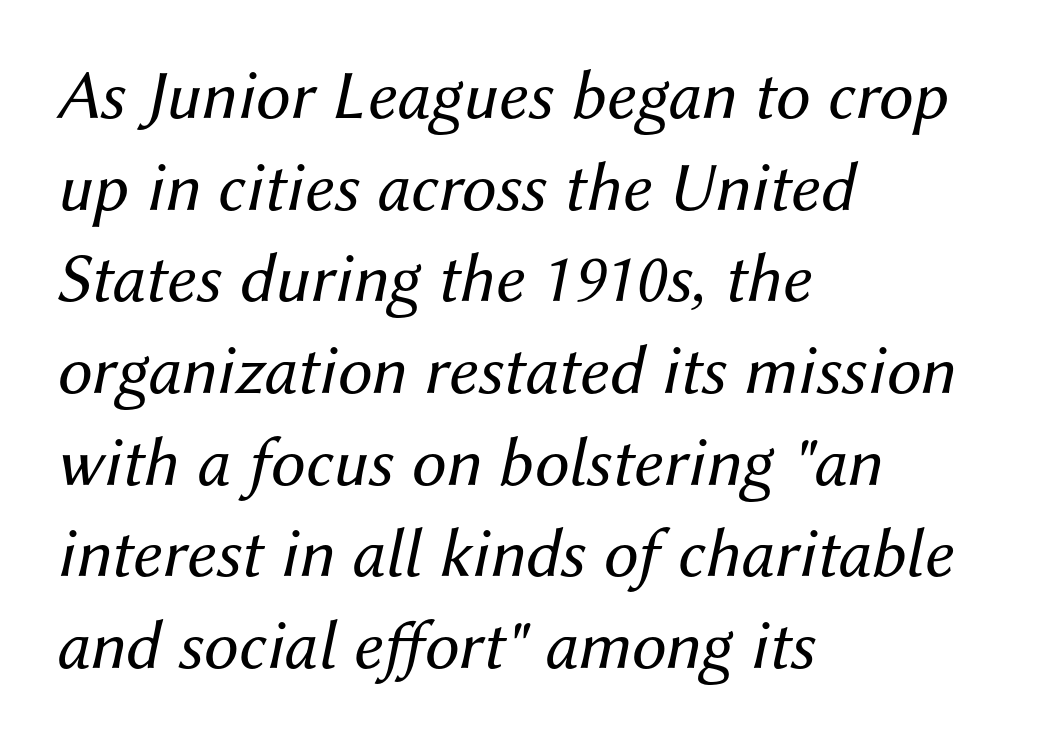
The image shows 70 px regular-weight type, italic (leaning right); set left-aligned, normal line spacing (1.31x), normal letter spacing, not underlined; medium stroke contrast and a medium x-height.
